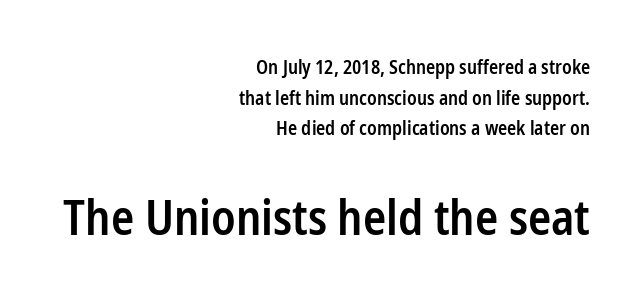
{"serif": "no", "italic": "no", "bold": "semi", "weight": "semibold", "width": "condensed", "stroke_contrast": "low", "x_height": "medium", "monospaced": "no", "underline": "no", "align": "right", "line_spacing": "normal", "line_spacing_ratio": 1.61, "letter_spacing": "normal", "letter_spacing_em": 0.0, "larger_block": "second", "size_ratio": 2.53, "glyph_px": 48}
